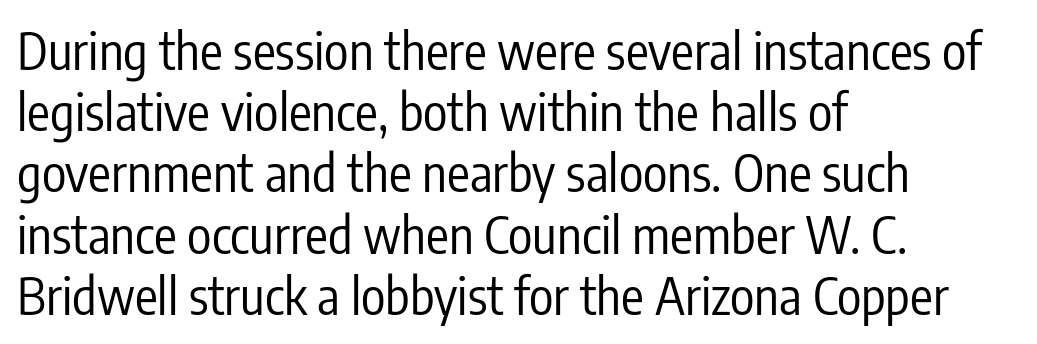
Check under the words: just untouched page. Observe the absence of serifs on each vertical stroke in this sample. Weight: regular or lighter. Ascenders rise straight up at ninety degrees.
